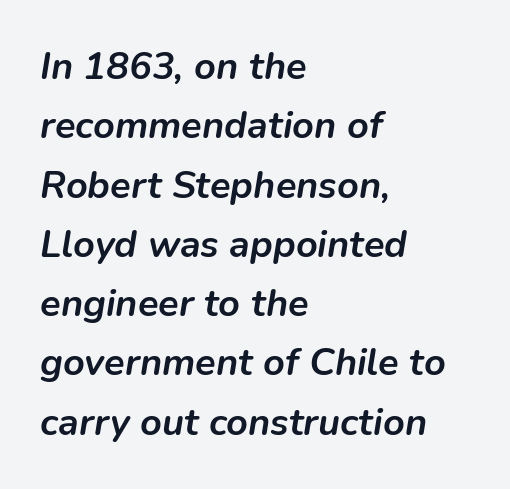
Compared with typical paragraphs, the rows here are spaced about the same. The font is running at its bold setting. Looks like regular typesetting: each glyph gets only the width it needs. These lines were composed using italics.
